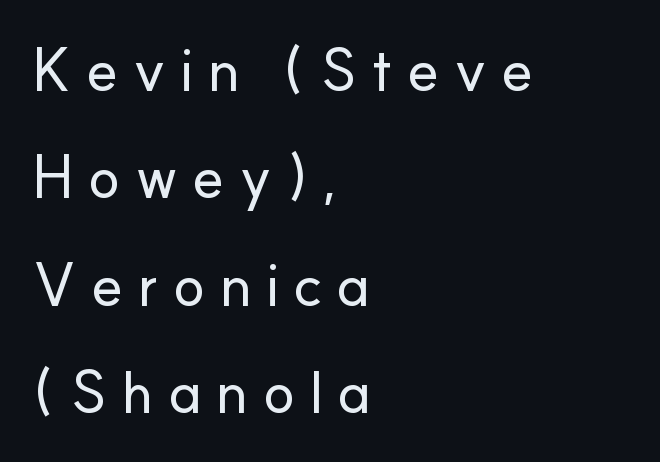
{"serif": "no", "italic": "no", "width": "normal", "stroke_contrast": "low", "x_height": "small", "monospaced": "no", "underline": "no", "align": "left", "line_spacing_ratio": 1.82, "letter_spacing": "wide", "letter_spacing_em": 0.24, "glyph_px": 59}
